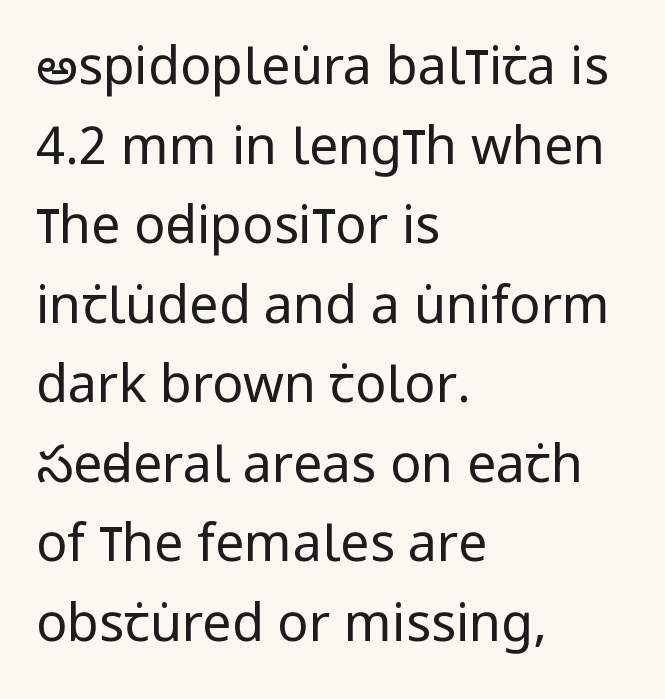
The image shows 52 px regular-weight, condensed sans-serif type, upright; set left-aligned, normal line spacing (1.53x), normal letter spacing, not underlined; low stroke contrast and a large x-height.
